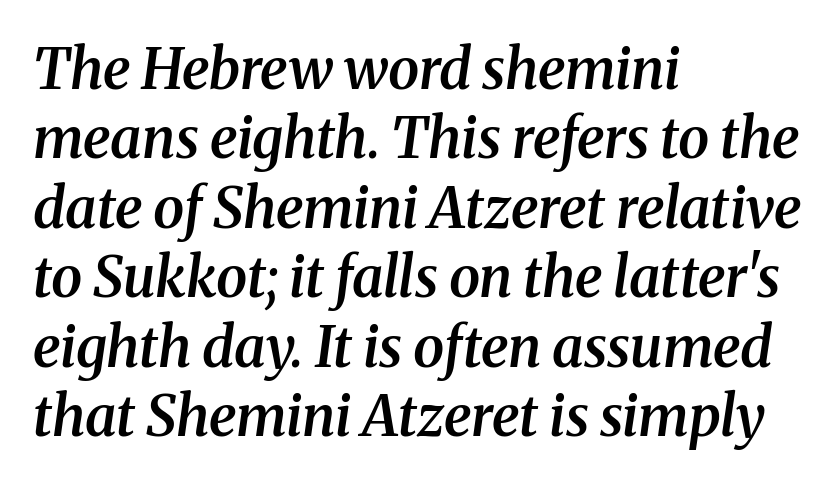
Q: Is the text bold? A: Semi-bold.
Q: Is the text italic (slanted)? A: Yes, it leans right by about 8 degrees.
Q: Is the typeface a serif or a sans-serif typeface? A: Serif.
Q: Is the text underlined? A: No.
Q: How is the paragraph aligned? A: Left-aligned.
Q: Is the spacing between letters normal or unusually wide? A: Normal.
Q: Width (condensed, normal, or wide)? A: Normal.
Q: Stroke contrast? A: Medium.
Q: x-height? A: Medium.
Q: Monospaced? A: No.
